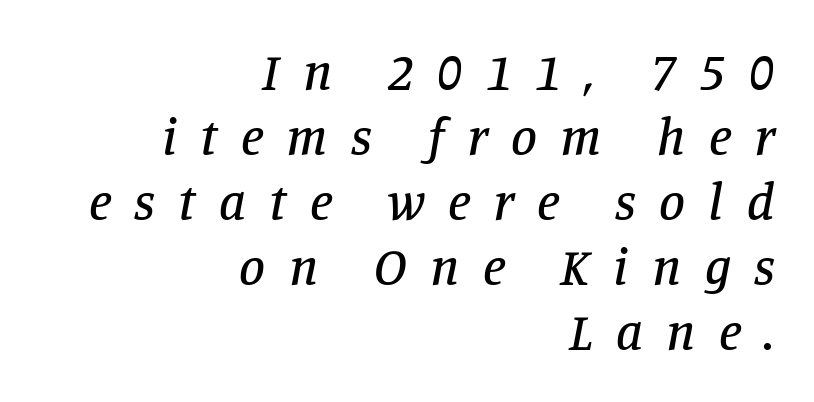
{"serif": "yes", "italic": "yes", "lean": "right", "slant_degrees": 11, "width": "normal", "stroke_contrast": "low", "x_height": "large", "monospaced": "no", "underline": "no", "align": "right", "line_spacing": "normal", "line_spacing_ratio": 1.25, "letter_spacing": "wide", "letter_spacing_em": 0.45, "glyph_px": 52}
